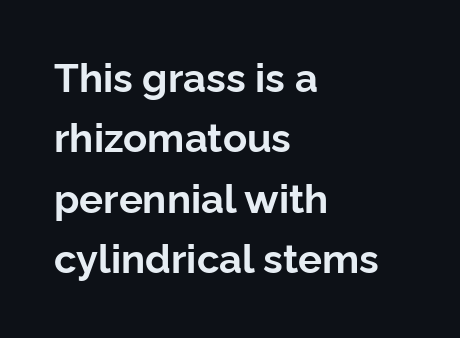
The rendering keeps characters at their native spacing. Thick stems and heavy bowls — unmistakably bold. The rag falls on the right side of this text block. Character widths vary here, with narrow letters taking less room than wide ones.
